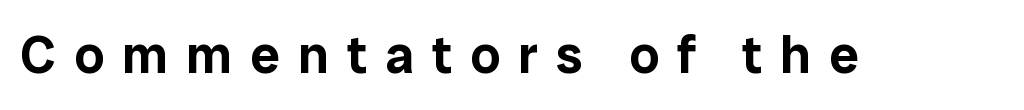
Q: Is the text italic (slanted)? A: No, it is upright.
Q: Is the typeface a serif or a sans-serif typeface? A: Sans-serif.
Q: Is the text underlined? A: No.
Q: Is the spacing between letters normal or unusually wide? A: Unusually wide.
Q: Width (condensed, normal, or wide)? A: Normal.
Q: Stroke contrast? A: Low.
Q: x-height? A: Medium.
Q: Monospaced? A: No.
